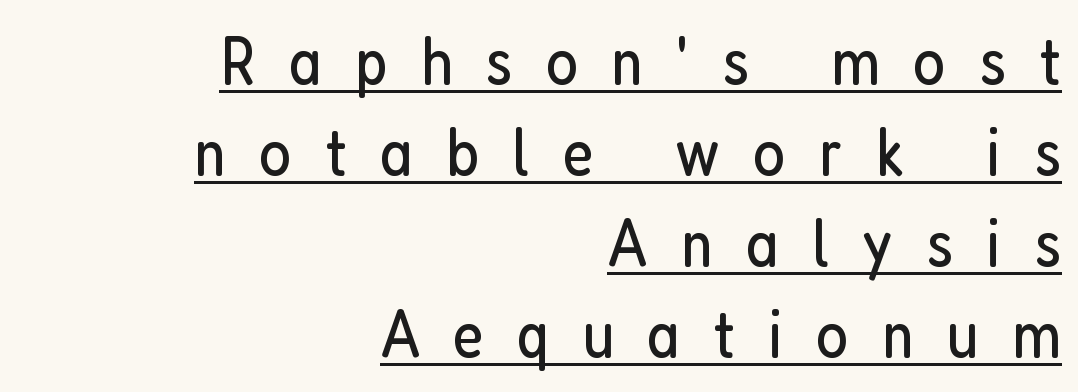
The font sits on the lighter half of the weight spectrum, regular included. Glyph-to-glyph distance is far greater than everyday printed text. The face used here is a sans, in the tradition of grotesques and geometrics. Decoration check: the copy is underlined. The rendering uses a moderate line-height, typical for paragraphs. Style check: upright.
